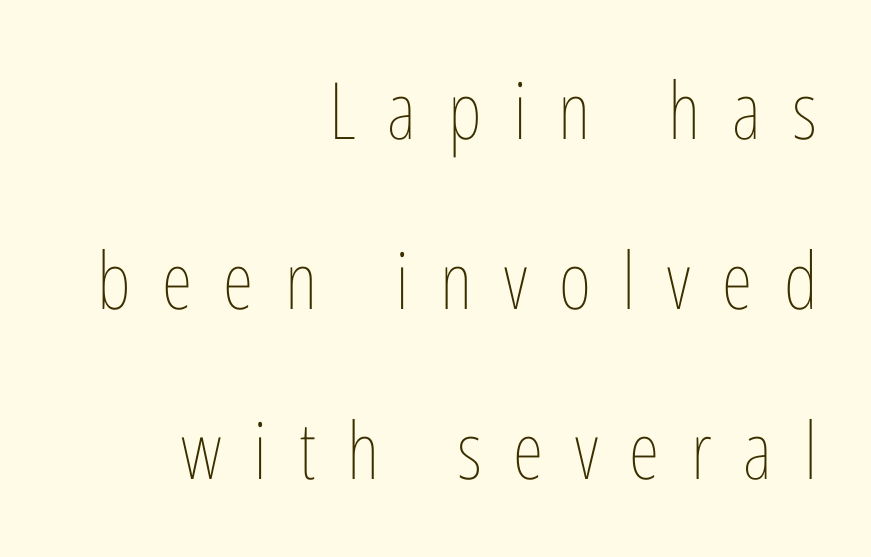
Each new line begins a long way beneath the previous one. This sample is right-justified, so line beginnings fall wherever the words allow. A typesetter would call this heavily tracked-out type. Think of a printed novel: that variable character pitch is what you see here.
